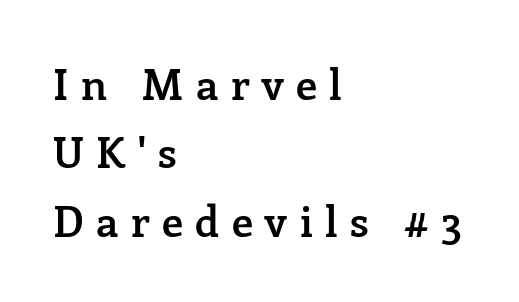
{"serif": "yes", "italic": "no", "bold": "semi", "weight": "semibold", "width": "normal", "stroke_contrast": "low", "x_height": "medium", "monospaced": "no", "underline": "no", "align": "left", "line_spacing": "normal", "line_spacing_ratio": 1.59, "letter_spacing": "wide", "letter_spacing_em": 0.29, "glyph_px": 43}
